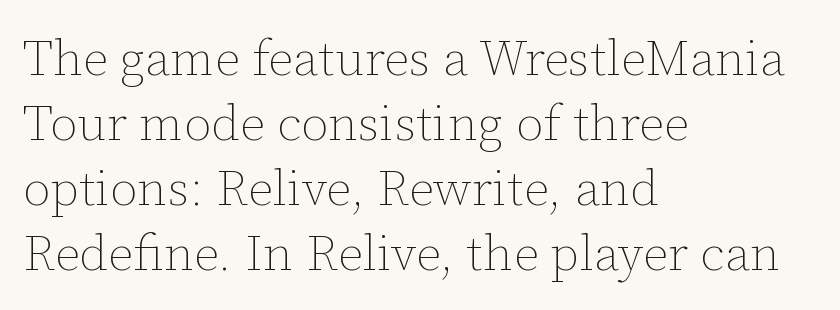
Does the leading feel generous? No, just average. The foot of each line stays bare and open. The face used here is proportionally spaced, like ordinary book or web type. Between one letter and the next there's only the usual sliver of space.
